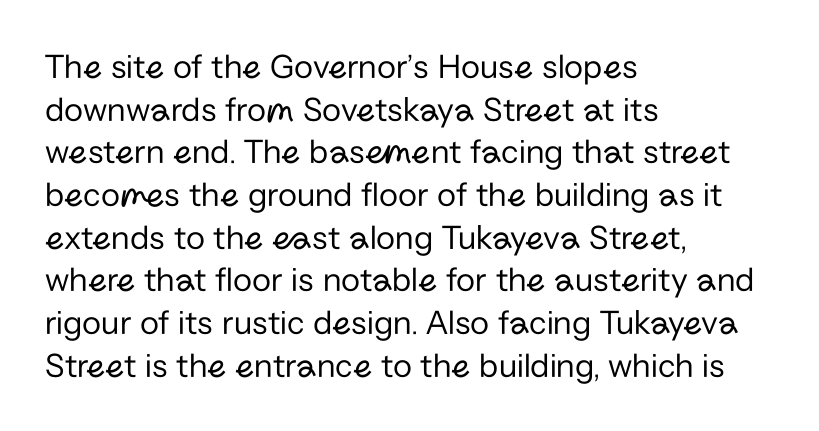
Q: Is the text bold? A: No.
Q: Is the text italic (slanted)? A: No, it is upright.
Q: Is the typeface a serif or a sans-serif typeface? A: Sans-serif.
Q: Is the text underlined? A: No.
Q: How is the paragraph aligned? A: Left-aligned.
Q: Is the spacing between letters normal or unusually wide? A: Normal.
Q: Width (condensed, normal, or wide)? A: Normal.
Q: Stroke contrast? A: Low.
Q: x-height? A: Medium.
Q: Monospaced? A: No.
